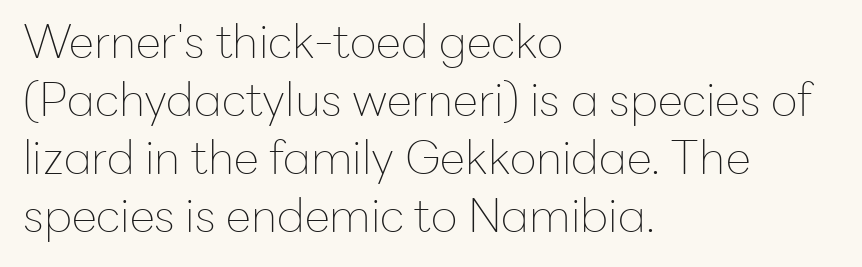
The font family rendered here belongs to the sans-serif group. The letters stand straight up with perfectly vertical stems. The gaps between neighbouring characters are ordinary and unremarkable. Typeset ragged right — the left edge is the straight one.
